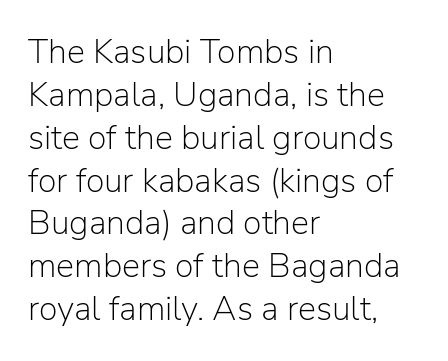
Q: Is the text bold? A: No.
Q: Is the text italic (slanted)? A: No, it is upright.
Q: Is the typeface a serif or a sans-serif typeface? A: Sans-serif.
Q: Is the text underlined? A: No.
Q: How is the paragraph aligned? A: Left-aligned.
Q: Is the spacing between letters normal or unusually wide? A: Normal.
Q: Is the spacing between lines tight, normal or loose? A: Normal.
Q: Width (condensed, normal, or wide)? A: Normal.
Q: Stroke contrast? A: Low.
Q: x-height? A: Medium.
Q: Monospaced? A: No.
